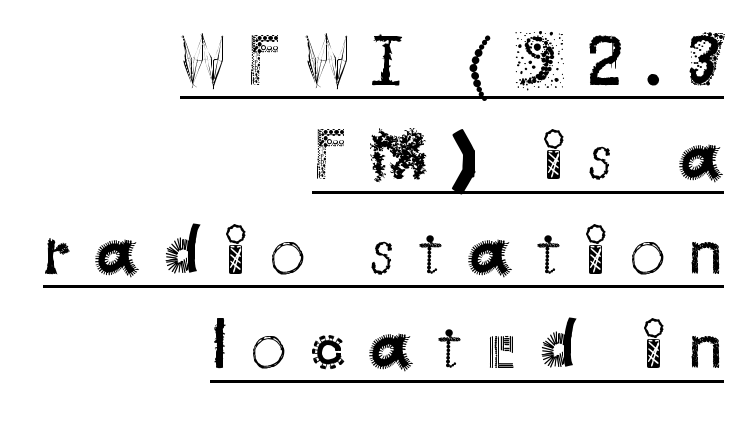
The image shows 71 px regular-weight sans-serif type, upright; set right-aligned, normal line spacing (1.33x), unusually wide letter spacing (+0.33 em), underlined; medium stroke contrast and a small x-height.
